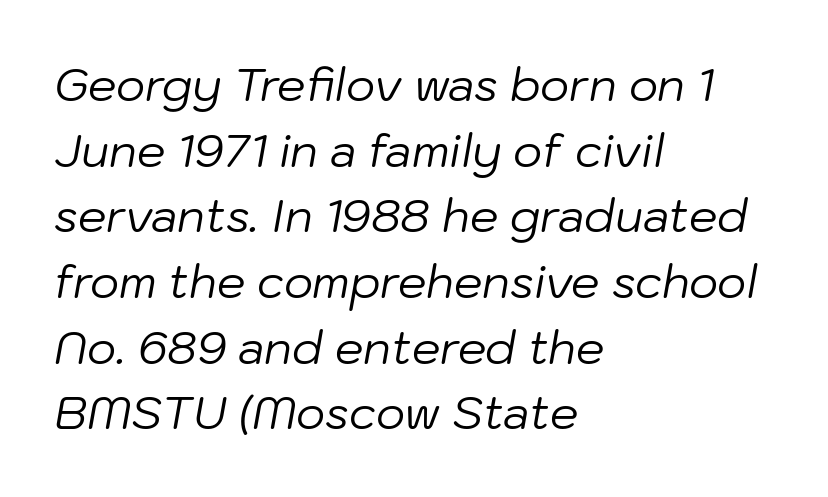
{"italic": "yes", "lean": "right", "slant_degrees": 10, "bold": "no", "weight": "regular", "width": "normal", "stroke_contrast": "low", "x_height": "medium", "monospaced": "no", "underline": "no", "align": "left", "line_spacing": "normal", "line_spacing_ratio": 1.46, "letter_spacing": "normal", "letter_spacing_em": 0.0, "glyph_px": 45}
